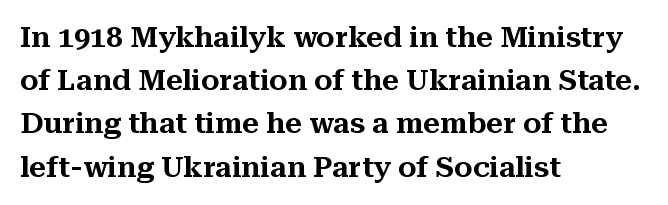
The image shows 29 px serif type, upright; set left-aligned, normal line spacing (1.49x), normal letter spacing, not underlined; medium stroke contrast and a medium x-height.
